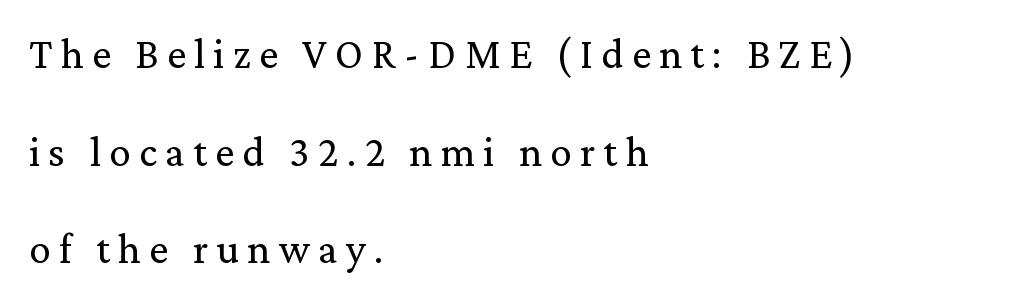
Q: Is the text bold? A: No.
Q: Is the text italic (slanted)? A: No, it is upright.
Q: Is the typeface a serif or a sans-serif typeface? A: Serif.
Q: Is the text underlined? A: No.
Q: How is the paragraph aligned? A: Left-aligned.
Q: Is the spacing between lines tight, normal or loose? A: Loose.
Q: Width (condensed, normal, or wide)? A: Normal.
Q: Stroke contrast? A: Low.
Q: x-height? A: Medium.
Q: Monospaced? A: No.
